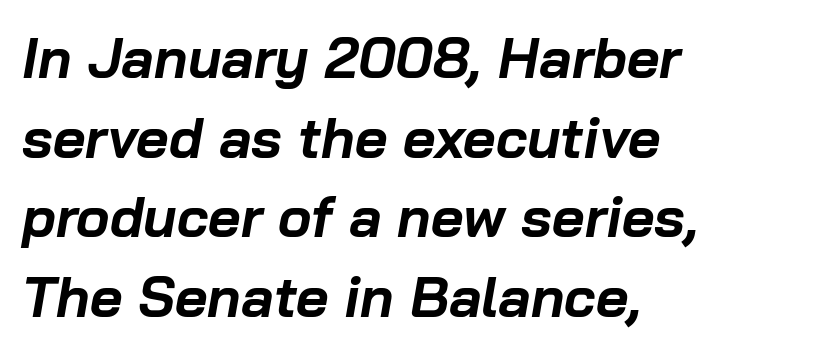
{"italic": "yes", "lean": "right", "slant_degrees": 10, "bold": "yes", "weight": "bold", "width": "normal", "stroke_contrast": "low", "x_height": "medium", "monospaced": "no", "underline": "no", "align": "left", "line_spacing": "normal", "line_spacing_ratio": 1.42, "letter_spacing": "normal", "letter_spacing_em": 0.0, "glyph_px": 56}
